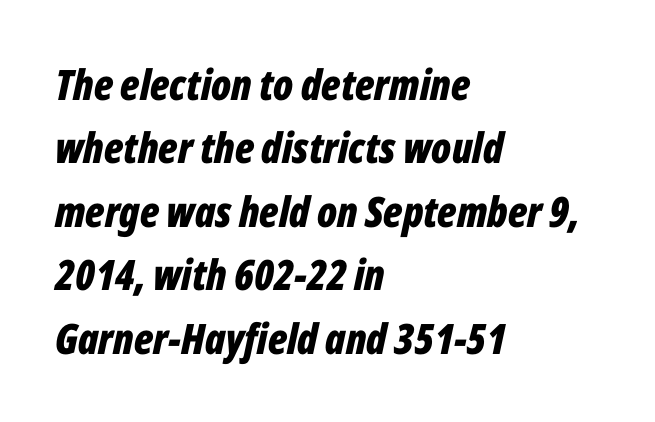
The image shows 42 px bold, condensed type, italic (leaning right); set left-aligned, normal line spacing (1.51x), normal letter spacing, not underlined; low stroke contrast and a medium x-height.
